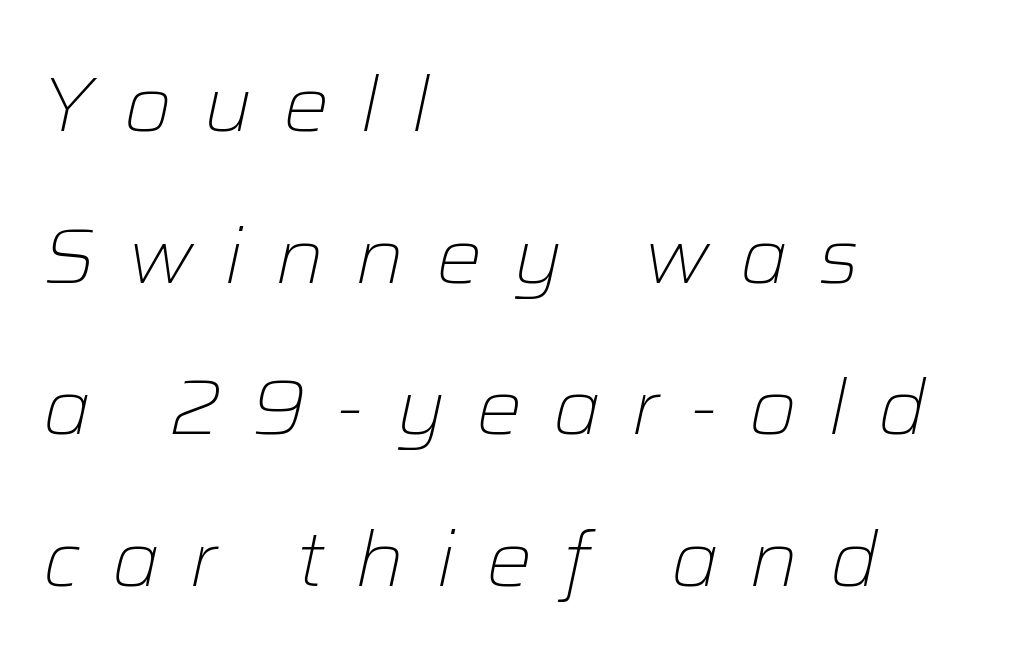
Is this a heavy cut? Hardly; it is regular or lighter. Observe the wide spacing: letters keep a clear distance from each other. The ragged edge is on the right, which tells us the setting is flush left. Descenders hang freely into open space. The face used here is proportionally spaced, like ordinary book or web type.
